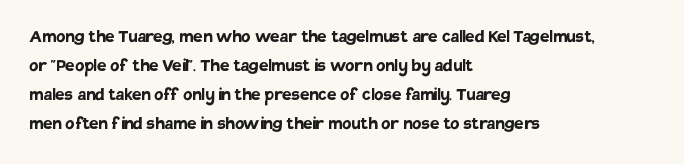
The lines are quadded left. These lines keep a tight, regular rhythm from letter to letter. The gap between lines stays unmarked. It's the straight-up-and-down kind of type. The rendering uses a moderate line-height, typical for paragraphs. Pretty heavy lettering here — definitely bold.
